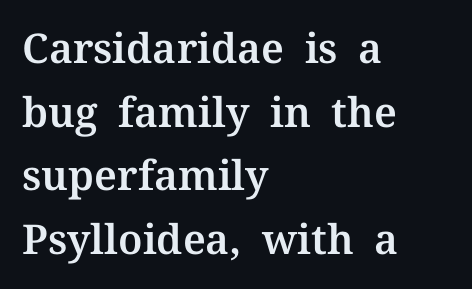
Does the copy run flush right? No — it runs flush left. Glyph-to-glyph distance matches everyday printed text. Notice how descenders clear the ascenders below comfortably — that's standard leading. Character widths vary here, with narrow letters taking less room than wide ones.
